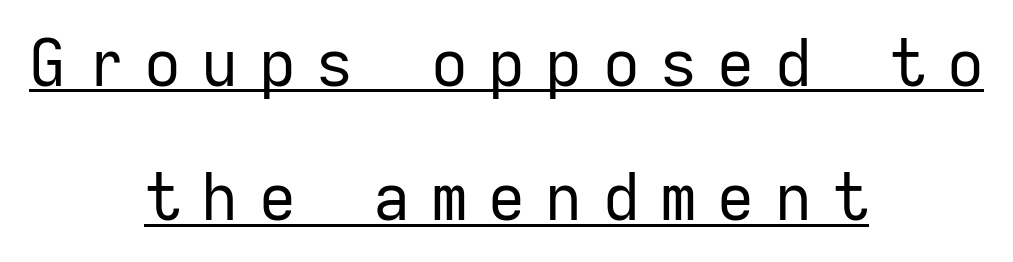
{"serif": "no", "italic": "no", "bold": "no", "weight": "regular", "width": "normal", "stroke_contrast": "low", "x_height": "medium", "monospaced": "yes", "underline": "yes", "align": "center", "line_spacing": "loose", "line_spacing_ratio": 2.1, "letter_spacing": "wide", "letter_spacing_em": 0.32, "glyph_px": 64}
